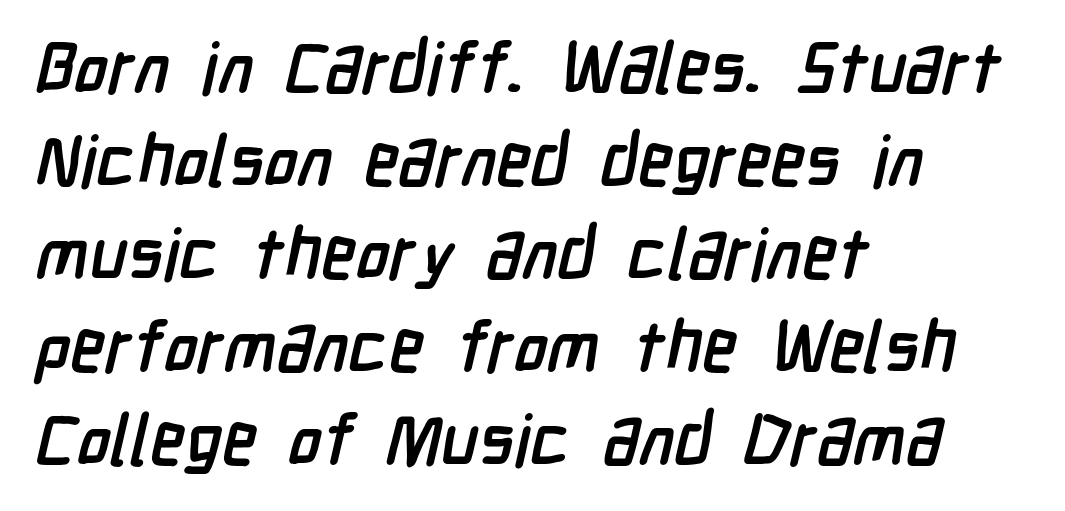
{"serif": "no", "bold": "yes", "weight": "semibold", "width": "condensed", "stroke_contrast": "low", "x_height": "medium", "monospaced": "no", "underline": "no", "align": "left", "line_spacing": "normal", "line_spacing_ratio": 1.31, "letter_spacing": "normal", "letter_spacing_em": 0.0, "glyph_px": 71}
